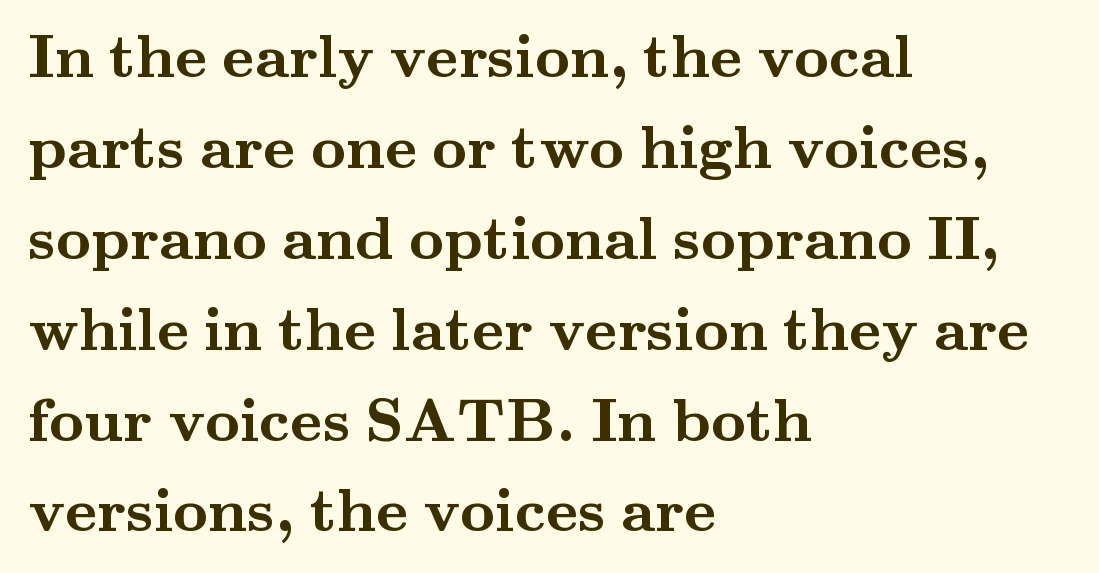
Compared with typical paragraphs, the rows here are spaced about the same. Nope, not italic — everything's standing straight. Strokes here are thick enough to call this a true bold. These lines stack with their left ends in a neat column. Are there feet on the stems? There are — it's a serif. The passage shown is not underscored anywhere.
